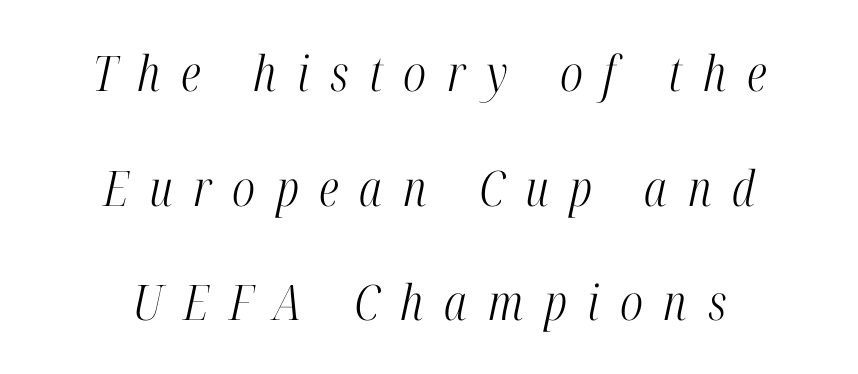
{"serif": "yes", "italic": "yes", "lean": "right", "slant_degrees": 12, "bold": "no", "weight": "light", "width": "condensed", "stroke_contrast": "high", "x_height": "medium", "monospaced": "no", "underline": "no", "align": "center", "line_spacing": "loose", "line_spacing_ratio": 2.34, "letter_spacing": "wide", "letter_spacing_em": 0.42, "glyph_px": 49}
